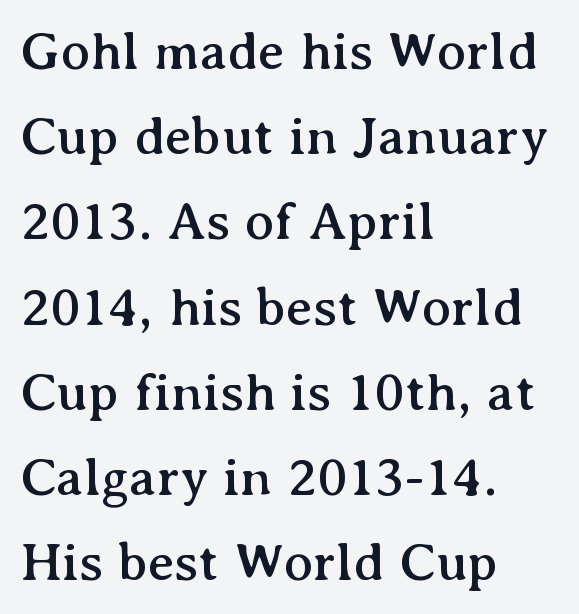
The image shows 55 px serif type, upright; set left-aligned, normal line spacing (1.55x), normal letter spacing, not underlined; medium stroke contrast and a medium x-height.
